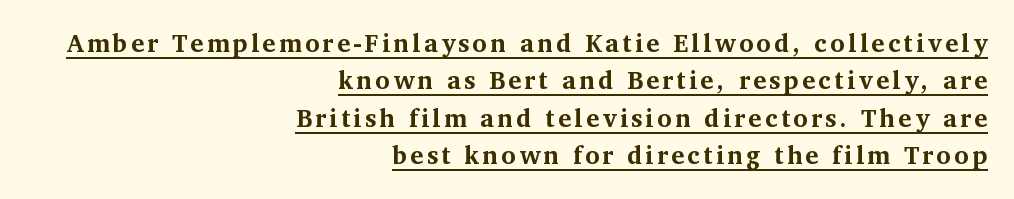
In CSS terms this would be text-align: right. This sample keeps an unexceptional amount of space between lines. Designer's note — italics off, roman on. Every letter is thick-stroked: bold, no question. A rule runs beneath these lines of type.
